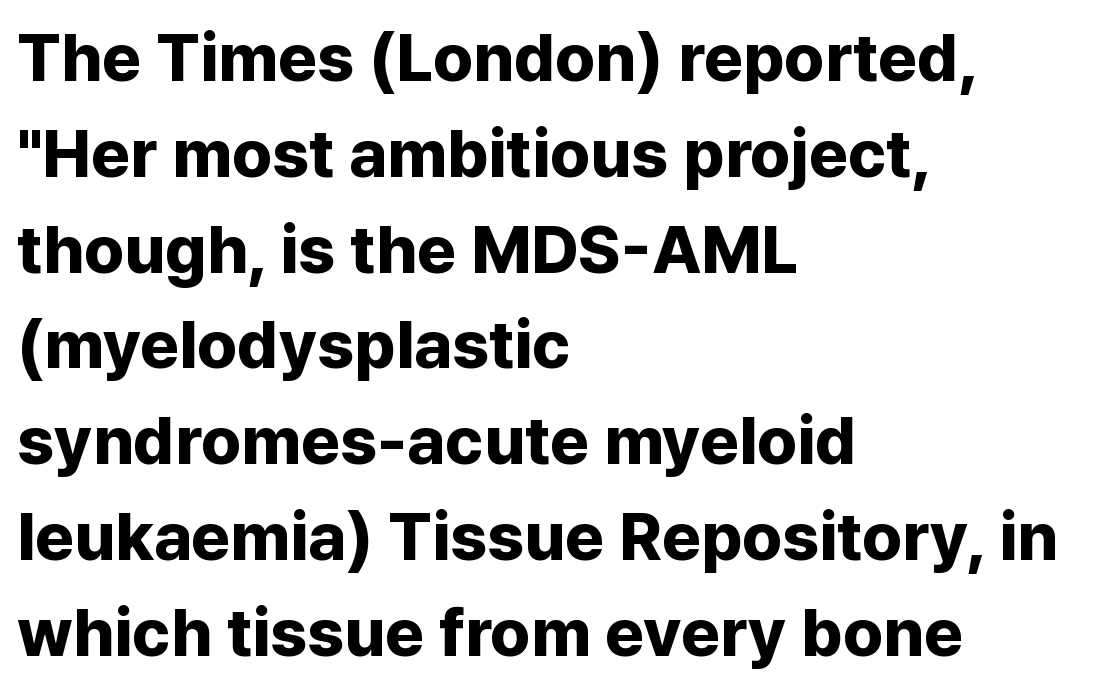
{"serif": "no", "italic": "no", "bold": "yes", "weight": "bold", "width": "normal", "stroke_contrast": "low", "x_height": "medium", "monospaced": "no", "underline": "no", "align": "left", "line_spacing": "normal", "line_spacing_ratio": 1.43, "letter_spacing": "normal", "letter_spacing_em": 0.0, "glyph_px": 67}
